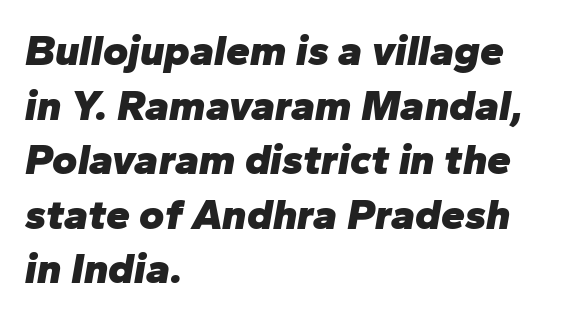
{"italic": "yes", "lean": "right", "slant_degrees": 10, "bold": "yes", "weight": "heavy", "width": "normal", "stroke_contrast": "low", "x_height": "medium", "monospaced": "no", "underline": "no", "align": "left", "line_spacing": "normal", "line_spacing_ratio": 1.27, "letter_spacing": "normal", "letter_spacing_em": 0.0, "glyph_px": 43}
